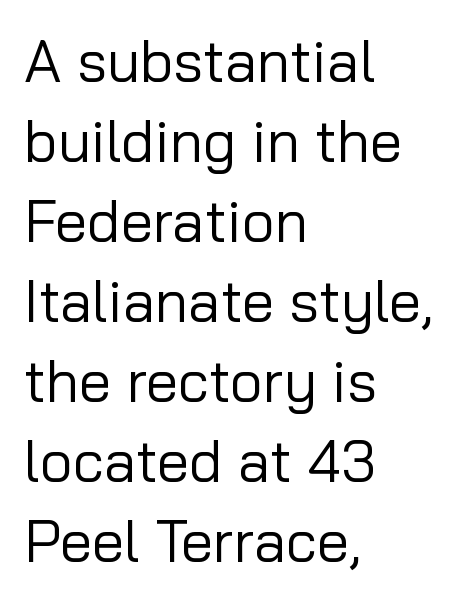
The letters advance in unequal steps, a hallmark of proportional type. The strip under each line holds only bare page. The designer left line spacing at the default. Spacing between characters is what you'd get straight out of the box. Every stem runs plumb, perpendicular to the baseline. The paragraph shown leans on its left margin.
